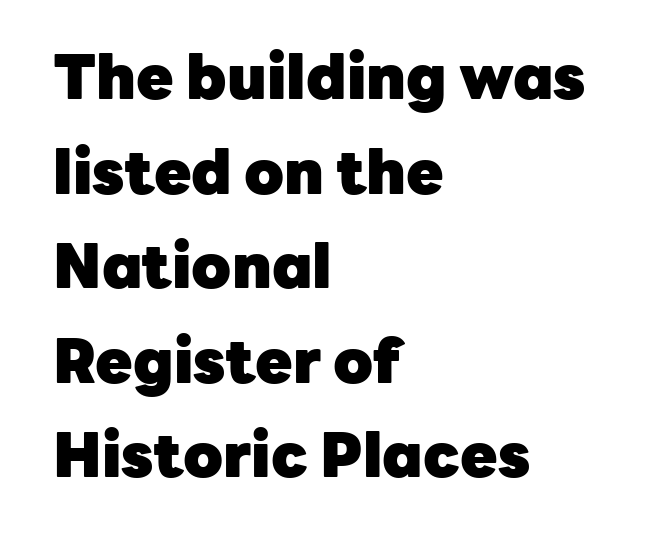
Q: Is the text bold? A: Yes.
Q: Is the text italic (slanted)? A: No, it is upright.
Q: Is the typeface a serif or a sans-serif typeface? A: Sans-serif.
Q: Is the text underlined? A: No.
Q: How is the paragraph aligned? A: Left-aligned.
Q: Is the spacing between letters normal or unusually wide? A: Normal.
Q: Is the spacing between lines tight, normal or loose? A: Normal.
Q: Width (condensed, normal, or wide)? A: Normal.
Q: Stroke contrast? A: Low.
Q: x-height? A: Medium.
Q: Monospaced? A: No.
